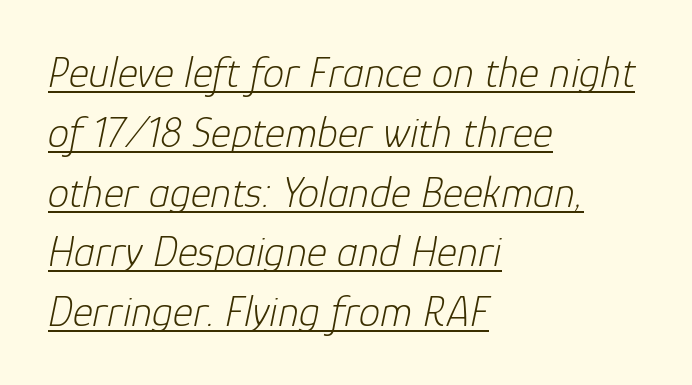
Q: Is the text bold? A: No.
Q: Is the text italic (slanted)? A: Yes, it leans right by about 12 degrees.
Q: Is the text underlined? A: Yes.
Q: How is the paragraph aligned? A: Left-aligned.
Q: Is the spacing between letters normal or unusually wide? A: Normal.
Q: Is the spacing between lines tight, normal or loose? A: Normal.
Q: Width (condensed, normal, or wide)? A: Normal.
Q: Stroke contrast? A: Low.
Q: x-height? A: Medium.
Q: Monospaced? A: No.
